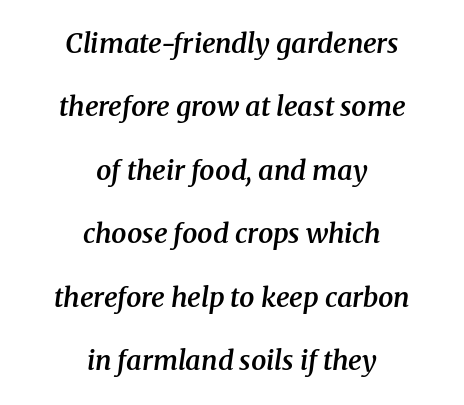
{"italic": "yes", "lean": "right", "slant_degrees": 8, "bold": "semi", "underline": "no", "align": "center", "line_spacing": "loose", "line_spacing_ratio": 2.35, "letter_spacing": "normal", "letter_spacing_em": 0.0, "glyph_px": 27}
